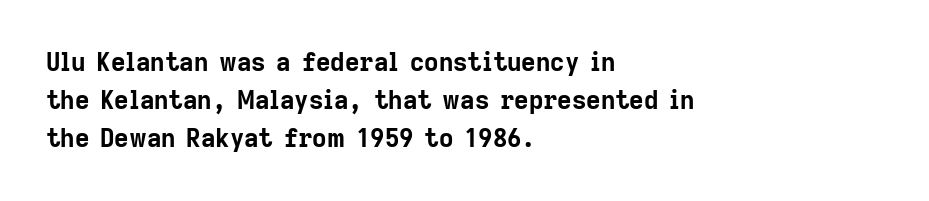
{"italic": "no", "bold": "yes", "underline": "no", "align": "left", "line_spacing": "normal", "line_spacing_ratio": 1.53, "letter_spacing": "normal", "letter_spacing_em": 0.0, "glyph_px": 25}
